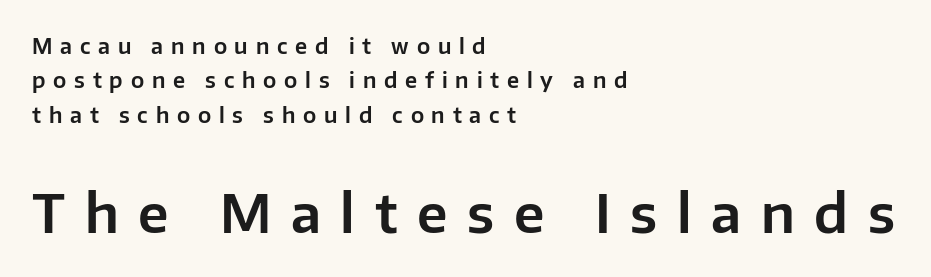
Q: Is the text italic (slanted)? A: No, it is upright.
Q: Is the typeface a serif or a sans-serif typeface? A: Sans-serif.
Q: Is the text underlined? A: No.
Q: How is the paragraph aligned? A: Left-aligned.
Q: Is the spacing between letters normal or unusually wide? A: Unusually wide.
Q: Is the spacing between lines tight, normal or loose? A: Normal.
Q: Which block of text is set in a larger size, the first (top) or the second (bottom)? A: The second (bottom) one.
Q: Width (condensed, normal, or wide)? A: Normal.
Q: Stroke contrast? A: Low.
Q: x-height? A: Medium.
Q: Monospaced? A: No.
